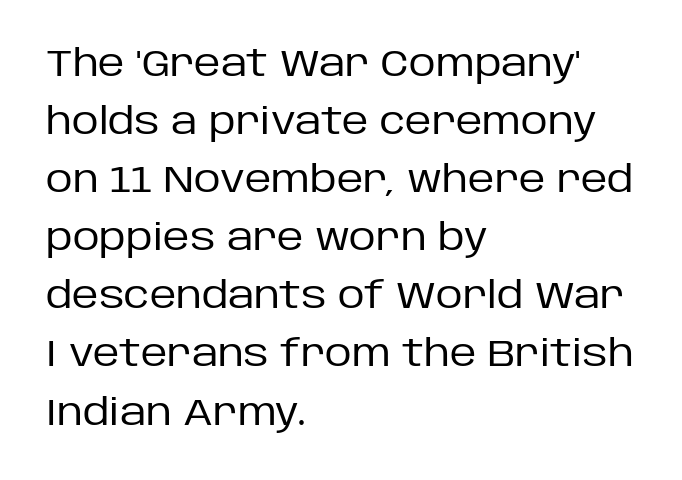
Varying glyph widths throughout — classic text-font behaviour. If you drew a ruler down the left edge, every line would touch it. Leading: standard. A typesetter would call this zero additional tracking.
